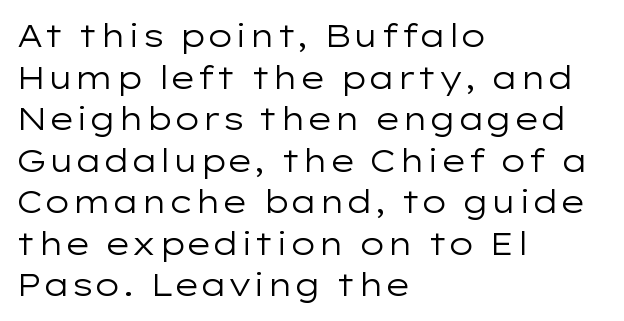
The ragged edge is on the right, which tells us the setting is flush left. Check under the words: just untouched page. This is roman type, the default non-slanted kind. Tracking value appears to be zero — textbook default spacing.
